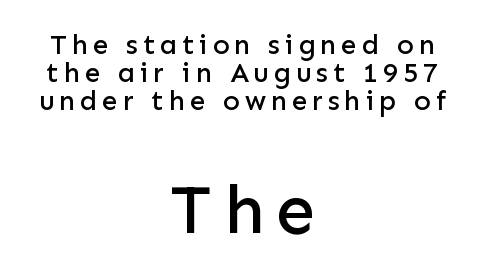
{"serif": "no", "italic": "no", "width": "normal", "stroke_contrast": "low", "x_height": "medium", "monospaced": "no", "underline": "no", "align": "center", "line_spacing": "tight", "line_spacing_ratio": 1.0, "larger_block": "second", "size_ratio": 2.5, "glyph_px": 70}
